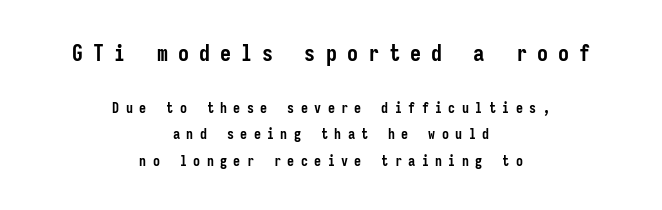
The image shows 22 px bold type, upright; set centered, loose line spacing (1.91x), unusually wide letter spacing (+0.46 em), not underlined; the first (top) block is 1.57x larger.
